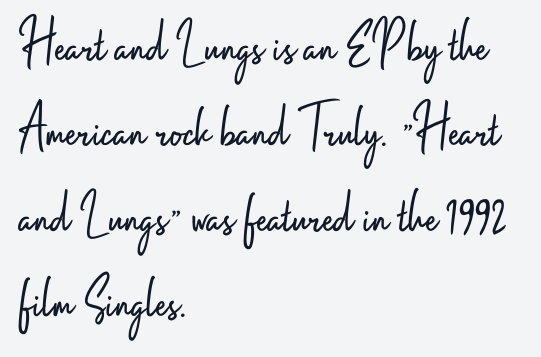
The image shows 61 px light, condensed sans-serif type; set left-aligned, normal line spacing (1.4x), normal letter spacing, not underlined; low stroke contrast and a small x-height.
